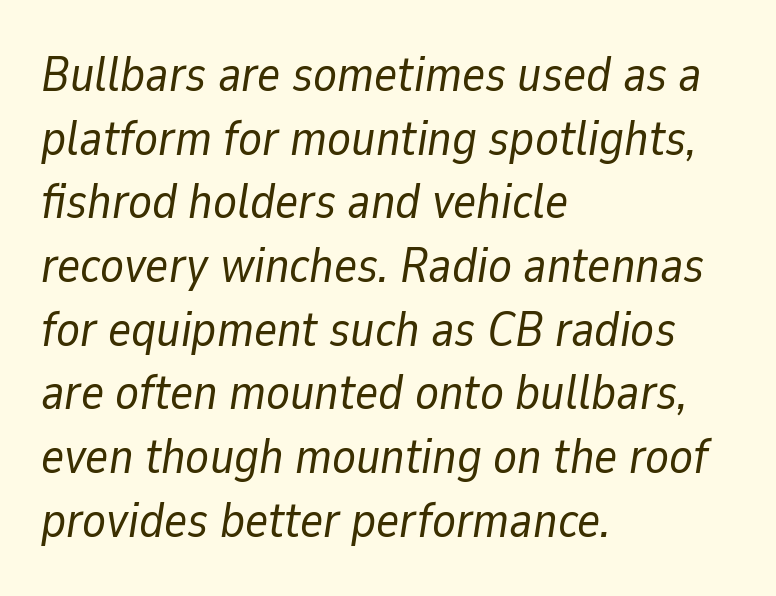
Q: Is the text bold? A: No.
Q: Is the text italic (slanted)? A: Yes, it leans right by about 9 degrees.
Q: Is the text underlined? A: No.
Q: How is the paragraph aligned? A: Left-aligned.
Q: Is the spacing between letters normal or unusually wide? A: Normal.
Q: Is the spacing between lines tight, normal or loose? A: Normal.
Q: Width (condensed, normal, or wide)? A: Normal.
Q: Stroke contrast? A: Low.
Q: x-height? A: Medium.
Q: Monospaced? A: No.
